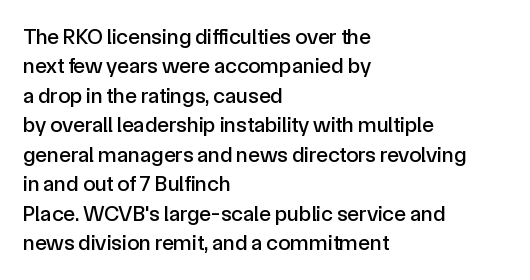
The image shows 22 px text type, upright; set left-aligned, normal line spacing (1.34x), normal letter spacing, not underlined.
